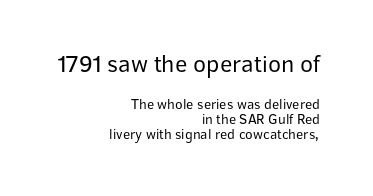
{"italic": "no", "bold": "no", "underline": "no", "align": "right", "line_spacing": "tight", "line_spacing_ratio": 1.07, "letter_spacing": "normal", "letter_spacing_em": 0.0, "larger_block": "first", "size_ratio": 1.71, "glyph_px": 24}
